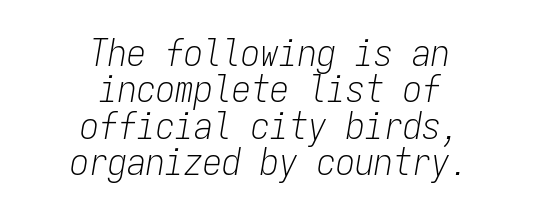
Q: Is the text bold? A: No.
Q: Is the text italic (slanted)? A: Yes, it leans right by about 9 degrees.
Q: Is the text underlined? A: No.
Q: How is the paragraph aligned? A: Centered.
Q: Is the spacing between letters normal or unusually wide? A: Normal.
Q: Is the spacing between lines tight, normal or loose? A: Tight.
Q: Width (condensed, normal, or wide)? A: Condensed.
Q: Stroke contrast? A: Low.
Q: x-height? A: Medium.
Q: Monospaced? A: Yes.
